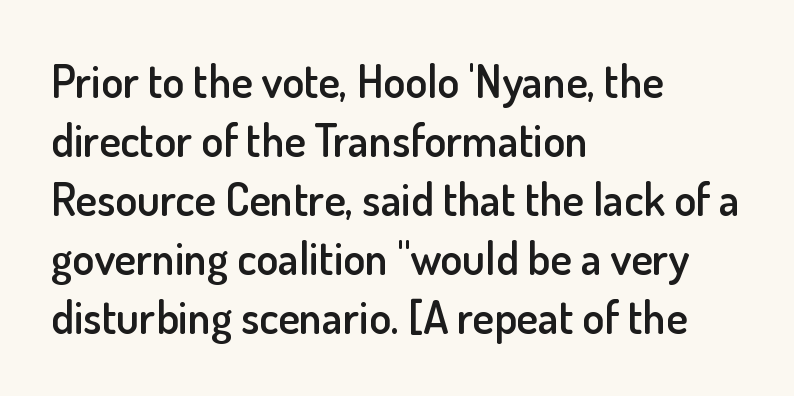
{"serif": "no", "italic": "no", "bold": "semi", "weight": "semibold", "width": "normal", "stroke_contrast": "low", "x_height": "small", "monospaced": "no", "underline": "no", "align": "left", "line_spacing": "normal", "line_spacing_ratio": 1.31, "letter_spacing": "normal", "letter_spacing_em": 0.0, "glyph_px": 45}
